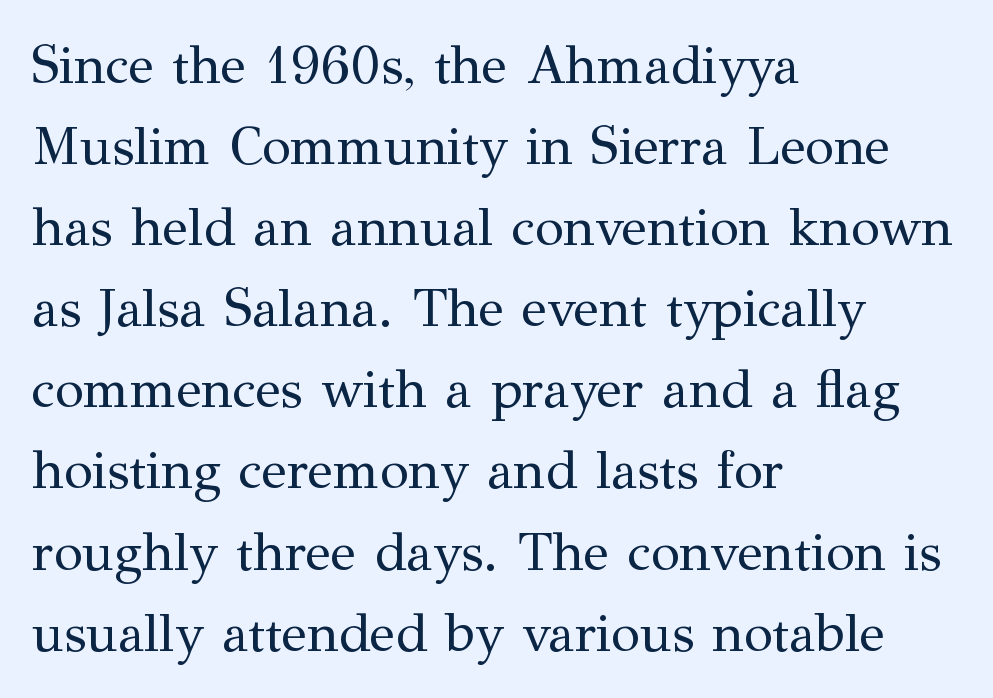
{"serif": "yes", "italic": "no", "bold": "no", "weight": "regular", "width": "normal", "stroke_contrast": "medium", "x_height": "medium", "monospaced": "no", "underline": "no", "align": "left", "line_spacing": "normal", "line_spacing_ratio": 1.53, "letter_spacing": "normal", "letter_spacing_em": 0.0, "glyph_px": 53}
